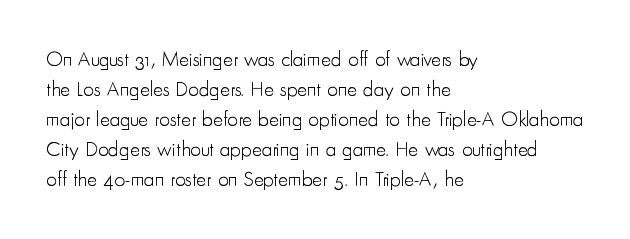
Compared with typical body copy, the letter spacing here is the same. The text block is weighted toward the left margin, trailing off unevenly rightward. The foot of each line stays bare and open. Evenly set lines give the paragraph a standard silhouette. Stroke thickness stays within the range of a standard reading face or lighter.
